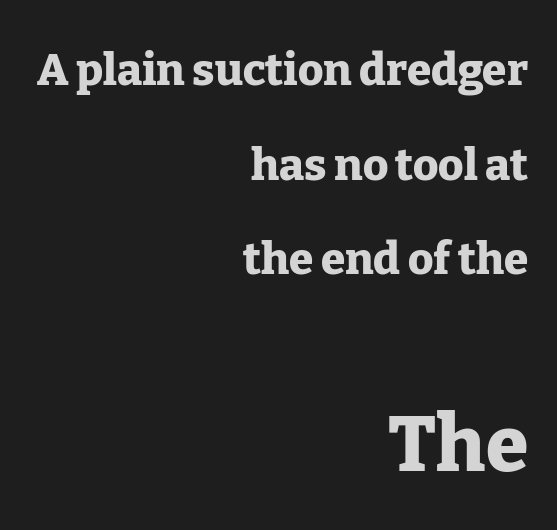
{"serif": "yes", "italic": "no", "bold": "yes", "weight": "heavy", "width": "normal", "stroke_contrast": "low", "x_height": "medium", "monospaced": "no", "underline": "no", "align": "right", "line_spacing": "loose", "line_spacing_ratio": 2.15, "letter_spacing": "normal", "letter_spacing_em": 0.0, "larger_block": "second", "size_ratio": 1.75, "glyph_px": 77}
